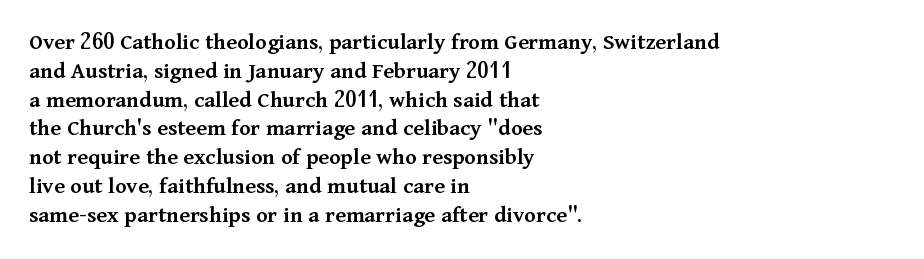
The image shows 24 px text type, upright; set left-aligned, line spacing 1.2x, normal letter spacing, not underlined.
